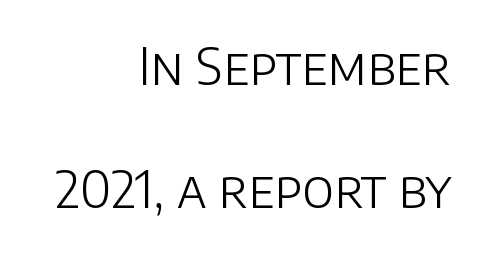
The weight would be labelled regular, book, light, or lighter still. The face used here is proportionally spaced, like ordinary book or web type. The font's upright variant was chosen for this text. The vertical gap from one line to the next is large. The lines are quadded right. Caption: standard tracking, unaltered.
